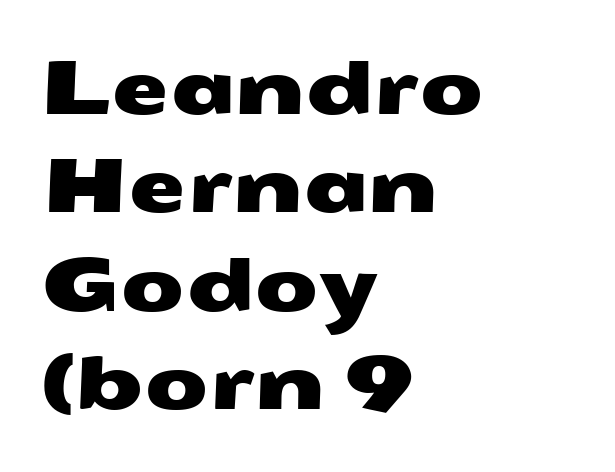
Q: Is the typeface a serif or a sans-serif typeface? A: Sans-serif.
Q: Is the text underlined? A: No.
Q: How is the paragraph aligned? A: Left-aligned.
Q: Is the spacing between letters normal or unusually wide? A: Normal.
Q: Is the spacing between lines tight, normal or loose? A: Normal.
Q: Width (condensed, normal, or wide)? A: Wide.
Q: Stroke contrast? A: Medium.
Q: x-height? A: Medium.
Q: Monospaced? A: No.
